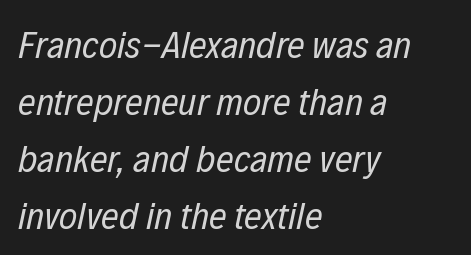
{"italic": "yes", "lean": "right", "slant_degrees": 12, "bold": "no", "weight": "regular", "width": "condensed", "stroke_contrast": "low", "x_height": "medium", "monospaced": "no", "underline": "no", "align": "left", "line_spacing": "normal", "line_spacing_ratio": 1.46, "letter_spacing": "normal", "letter_spacing_em": 0.0, "glyph_px": 39}
